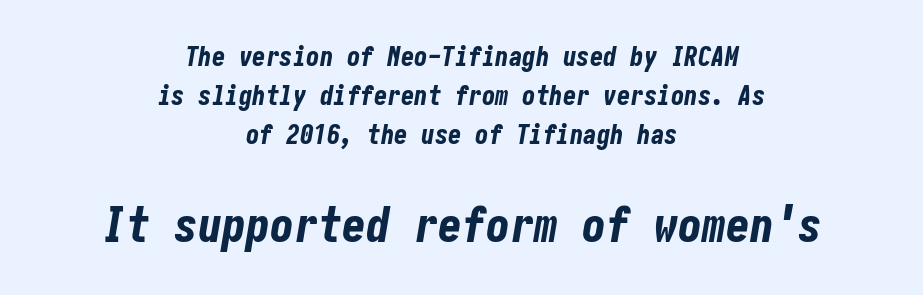
Check the space under the baseline: it is left empty. Type size steps up from the first block to the second. Vertical spacing — default. This is heavy type, rendered in bold. These lines are centered, leaving both edges ragged. Characters are canted at an angle relative to the baseline's perpendicular.
